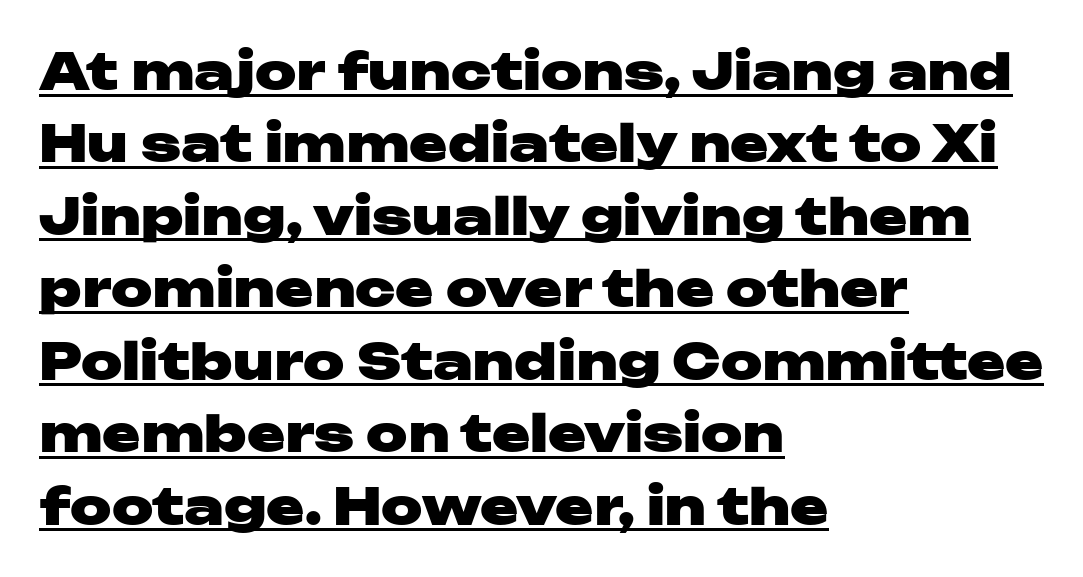
The image shows 51 px heavy, wide sans-serif type, upright; set left-aligned, normal line spacing (1.42x), normal letter spacing, underlined; low stroke contrast and a medium x-height.
